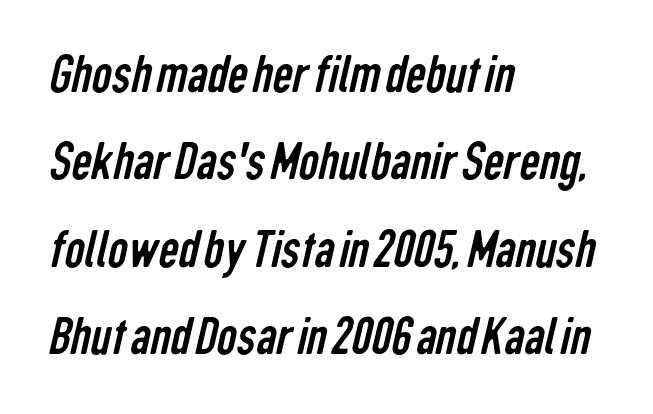
The image shows 56 px regular-weight, condensed sans-serif type; set left-aligned, normal line spacing (1.56x), normal letter spacing, not underlined; low stroke contrast and a medium x-height.
